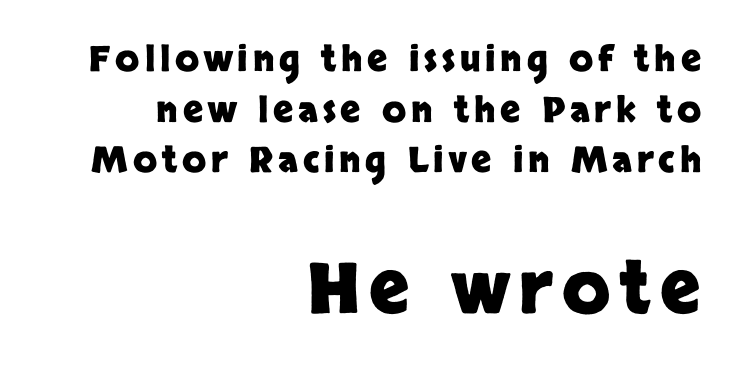
Typesetter's note: full bold, strokes at maximum text heaviness. The type sits square on the baseline with zero lean. The rendering uses natural spacing where letterforms have individual widths. In this sample the second text group is rendered at the bigger scale.
